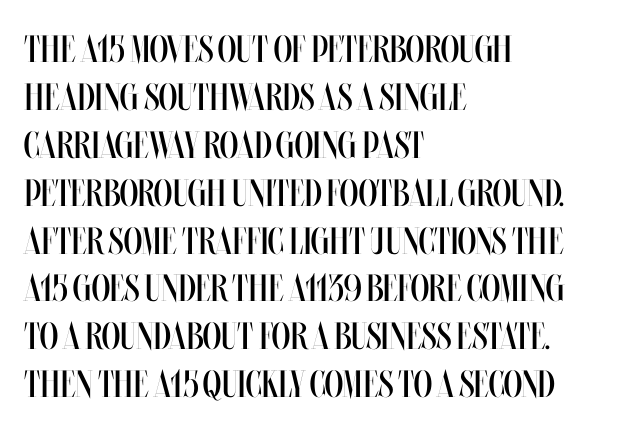
Anything drawn beneath the words? Only blank space. A quiet, ordinary-to-light weight characterises the typeface. Leading: standard. These lines were composed using upright roman letters.
